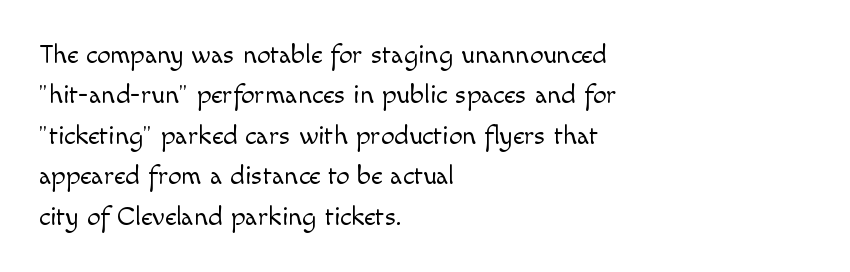
The passage shown stacks its lines at a standard gap. Students, note that the glyphs here touch the page at normal intervals. This reads as an unemphasized weight, regular at the heaviest. Typeset ragged right — the left edge is the straight one. No italicization has been applied; the sample stays upright.
